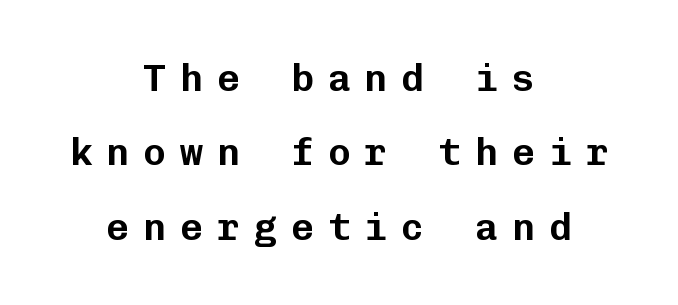
{"serif": "no", "italic": "no", "width": "normal", "stroke_contrast": "low", "x_height": "medium", "monospaced": "yes", "underline": "no", "align": "center", "line_spacing": "loose", "line_spacing_ratio": 1.96, "letter_spacing": "wide", "letter_spacing_em": 0.37, "glyph_px": 38}
